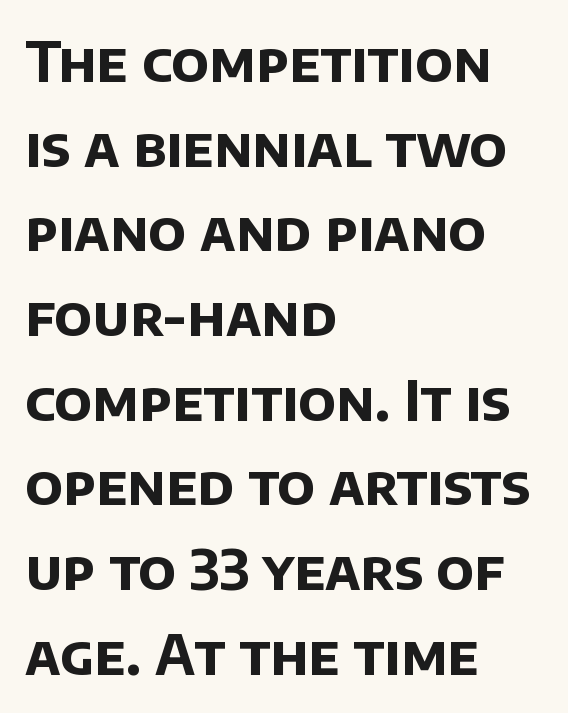
Q: Is the text bold? A: Yes.
Q: Is the typeface a serif or a sans-serif typeface? A: Sans-serif.
Q: Is the text underlined? A: No.
Q: How is the paragraph aligned? A: Left-aligned.
Q: Is the spacing between letters normal or unusually wide? A: Normal.
Q: Is the spacing between lines tight, normal or loose? A: Normal.
Q: Width (condensed, normal, or wide)? A: Normal.
Q: Stroke contrast? A: Low.
Q: x-height? A: Large.
Q: Monospaced? A: No.
